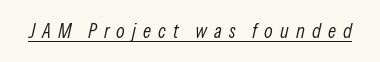
{"italic": "yes", "lean": "right", "slant_degrees": 13, "bold": "no", "underline": "yes", "letter_spacing": "wide", "letter_spacing_em": 0.35, "glyph_px": 20}
